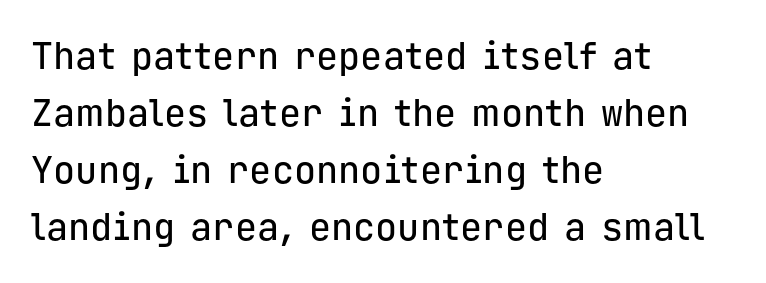
Q: Is the text italic (slanted)? A: No, it is upright.
Q: Is the typeface a serif or a sans-serif typeface? A: Sans-serif.
Q: Is the text underlined? A: No.
Q: How is the paragraph aligned? A: Left-aligned.
Q: Is the spacing between letters normal or unusually wide? A: Normal.
Q: Is the spacing between lines tight, normal or loose? A: Normal.
Q: Width (condensed, normal, or wide)? A: Normal.
Q: Stroke contrast? A: Low.
Q: x-height? A: Medium.
Q: Monospaced? A: Yes.
